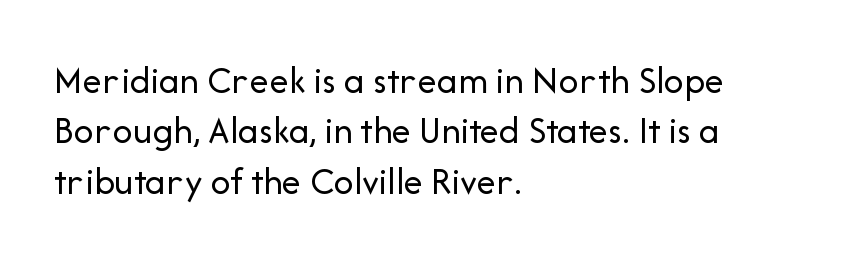
{"serif": "no", "italic": "no", "bold": "no", "weight": "regular", "width": "normal", "stroke_contrast": "low", "x_height": "medium", "monospaced": "no", "underline": "no", "align": "left", "line_spacing": "normal", "line_spacing_ratio": 1.29, "letter_spacing": "normal", "letter_spacing_em": 0.0, "glyph_px": 39}
